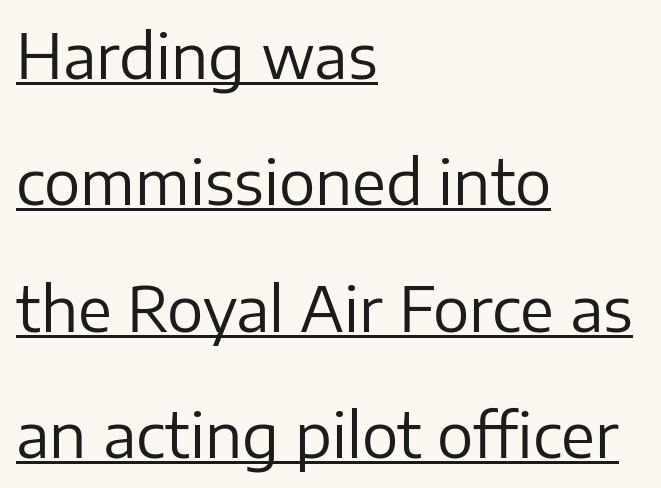
{"serif": "no", "italic": "no", "bold": "no", "weight": "regular", "width": "normal", "stroke_contrast": "low", "x_height": "medium", "monospaced": "no", "underline": "yes", "align": "left", "line_spacing": "loose", "line_spacing_ratio": 2.07, "letter_spacing": "normal", "letter_spacing_em": 0.0, "glyph_px": 61}
